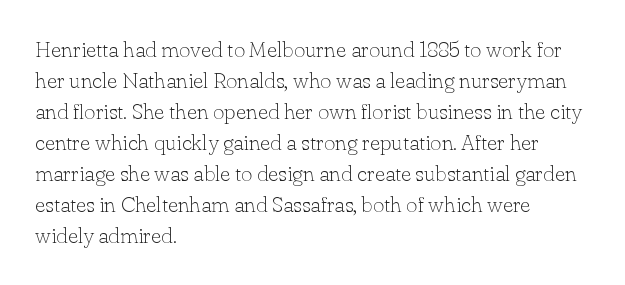
The words here are not underlined. Default kerning and tracking; the words read as compact shapes. The paragraph shown leans on its left margin. Posture: straight, roman, zero tilt. Vertical stems look standard width or narrower in stroke. Vertical spacing — default.
